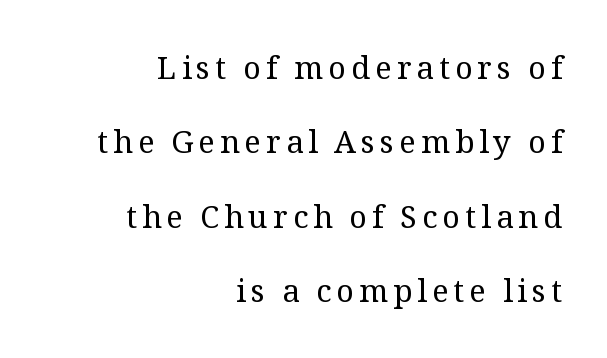
The image shows 31 px regular-weight serif type, upright; set right-aligned, loose line spacing (2.4x), not underlined; medium stroke contrast and a medium x-height.
